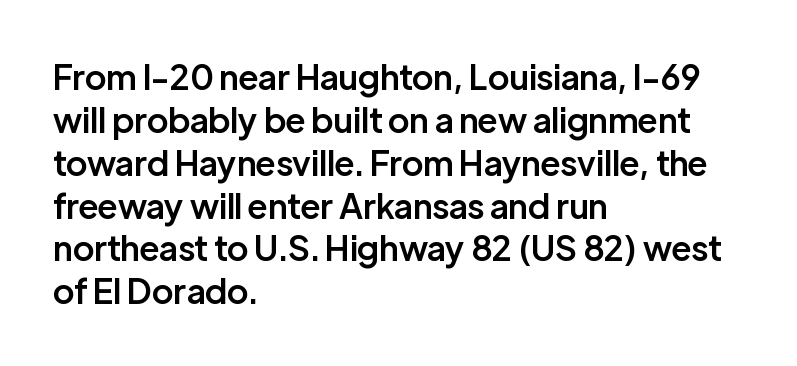
Looks like regular typesetting: each glyph gets only the width it needs. Its strokes are somewhat broadened, the hallmark of semibold type. Evenly set lines give the paragraph a standard silhouette. The string is rendered with underlining switched off.
